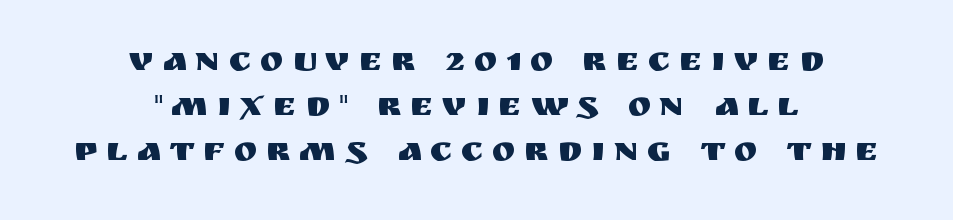
A typesetter would call this proportional, since set widths differ per character. Has an underline been added? It has not. Reading down the column, the eye jumps a familiar distance to each next line. You could only call the tracking loose — the letters float apart.
